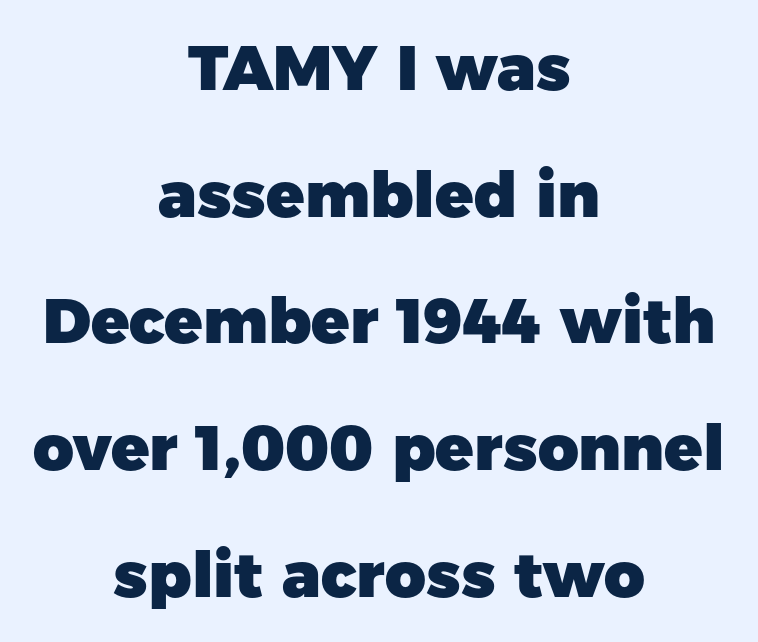
Notice how the passage keeps no hard edge, just a central spine. Rule under the text: the space is simply empty. Bold? Absolutely — the strokes are thick and heavy. The letters sit at their default tracking, neither squeezed nor spread.
